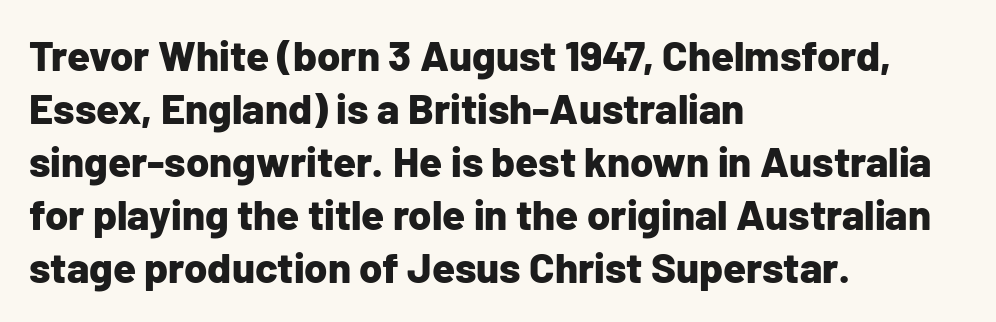
{"serif": "no", "italic": "no", "bold": "yes", "weight": "bold", "width": "normal", "stroke_contrast": "low", "x_height": "medium", "monospaced": "no", "underline": "no", "align": "left", "line_spacing": "normal", "line_spacing_ratio": 1.26, "letter_spacing": "normal", "letter_spacing_em": 0.0, "glyph_px": 42}
